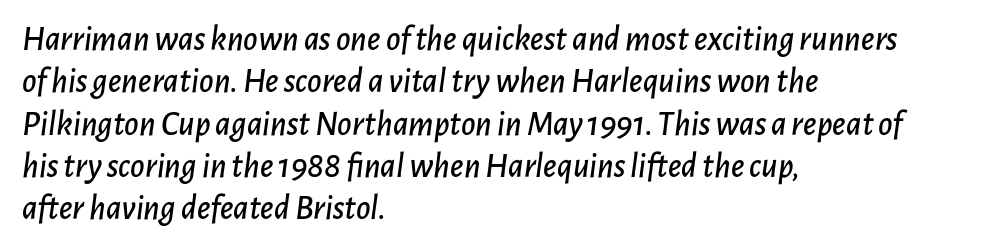
The image shows 35 px text type, italic (leaning right); set left-aligned, line spacing 1.21x, normal letter spacing, not underlined; low stroke contrast and a medium x-height.
